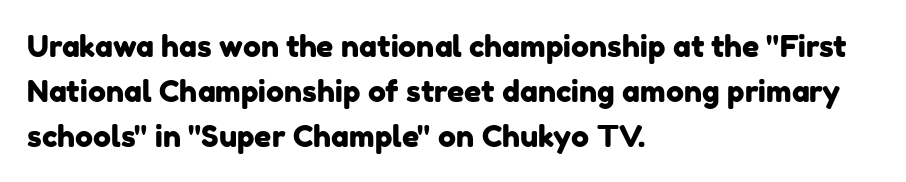
{"serif": "no", "width": "normal", "stroke_contrast": "low", "x_height": "medium", "monospaced": "no", "underline": "no", "align": "left", "line_spacing": "normal", "line_spacing_ratio": 1.5, "letter_spacing": "normal", "letter_spacing_em": 0.0, "glyph_px": 30}
